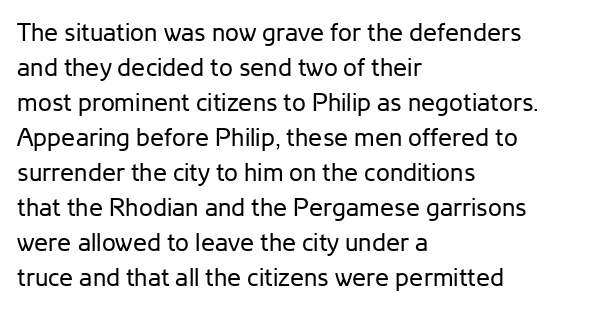
{"italic": "no", "bold": "no", "underline": "no", "align": "left", "line_spacing": "normal", "line_spacing_ratio": 1.4, "letter_spacing": "normal", "letter_spacing_em": 0.0, "glyph_px": 25}
